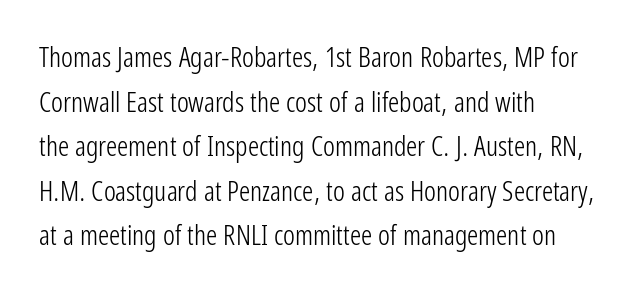
Q: Is the text bold? A: No.
Q: Is the text italic (slanted)? A: No, it is upright.
Q: Is the typeface a serif or a sans-serif typeface? A: Sans-serif.
Q: Is the text underlined? A: No.
Q: How is the paragraph aligned? A: Left-aligned.
Q: Is the spacing between letters normal or unusually wide? A: Normal.
Q: Is the spacing between lines tight, normal or loose? A: Normal.
Q: Width (condensed, normal, or wide)? A: Condensed.
Q: Stroke contrast? A: Low.
Q: x-height? A: Medium.
Q: Monospaced? A: No.
